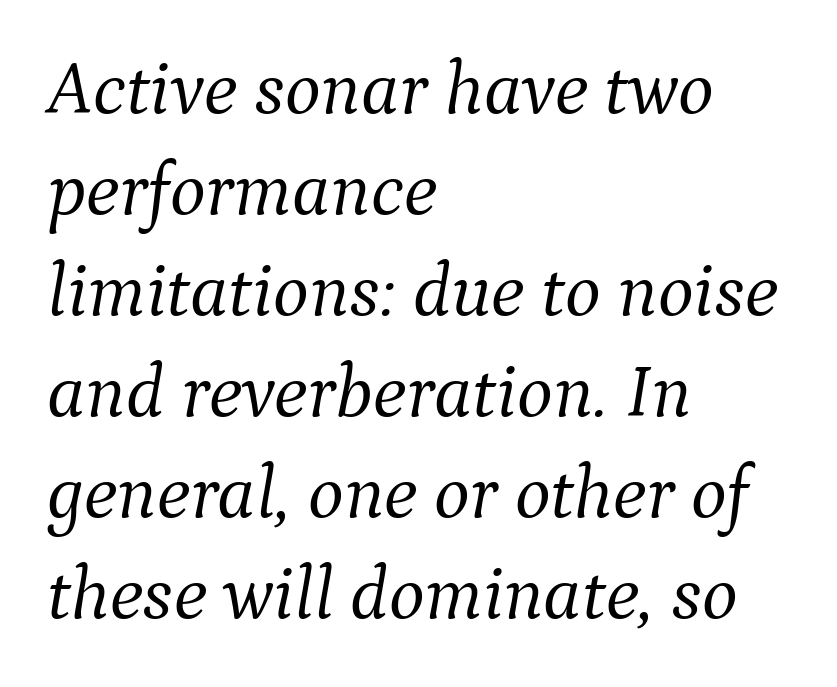
The glyphs in this specimen are seriffed. Weight: not bold — regular or lighter. The rendering applies a slant to the glyphs. These lines stack with their left ends in a neat column. Interline gaps are of average width in this sample. You could not count columns in this text — the font is proportionally spaced.
